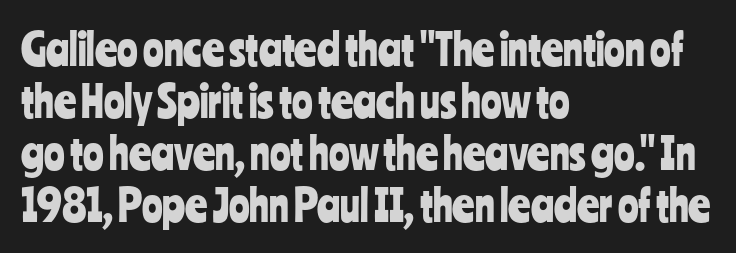
The image shows 43 px condensed sans-serif type, upright; set left-aligned, line spacing 1.21x, normal letter spacing, not underlined; low stroke contrast and a medium x-height.
